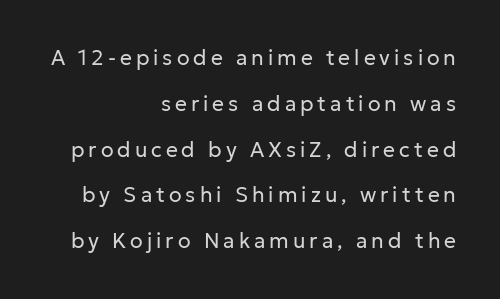
{"italic": "no", "bold": "no", "underline": "no", "align": "right", "line_spacing": "loose", "line_spacing_ratio": 2.18, "glyph_px": 21}
